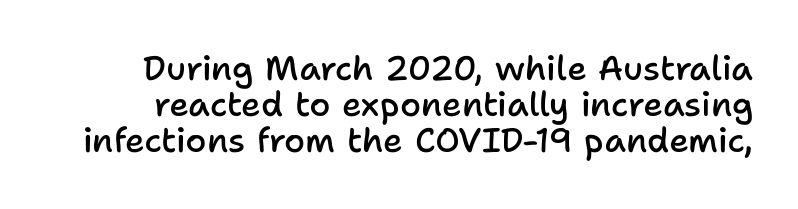
The image shows 34 px semibold sans-serif type, upright; set tight line spacing (1.06x), normal letter spacing, not underlined; low stroke contrast and a medium x-height.
